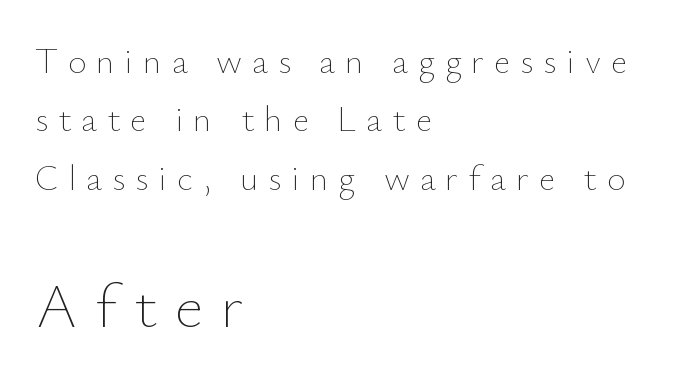
{"italic": "no", "bold": "no", "weight": "thin", "width": "normal", "stroke_contrast": "low", "x_height": "small", "monospaced": "no", "underline": "no", "align": "left", "line_spacing": "normal", "line_spacing_ratio": 1.62, "letter_spacing": "wide", "letter_spacing_em": 0.27, "larger_block": "second", "size_ratio": 1.75, "glyph_px": 63}
